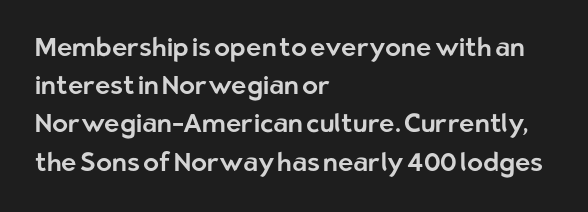
Q: Is the text italic (slanted)? A: No, it is upright.
Q: Is the text underlined? A: No.
Q: How is the paragraph aligned? A: Left-aligned.
Q: Is the spacing between letters normal or unusually wide? A: Normal.
Q: Is the spacing between lines tight, normal or loose? A: Normal.
